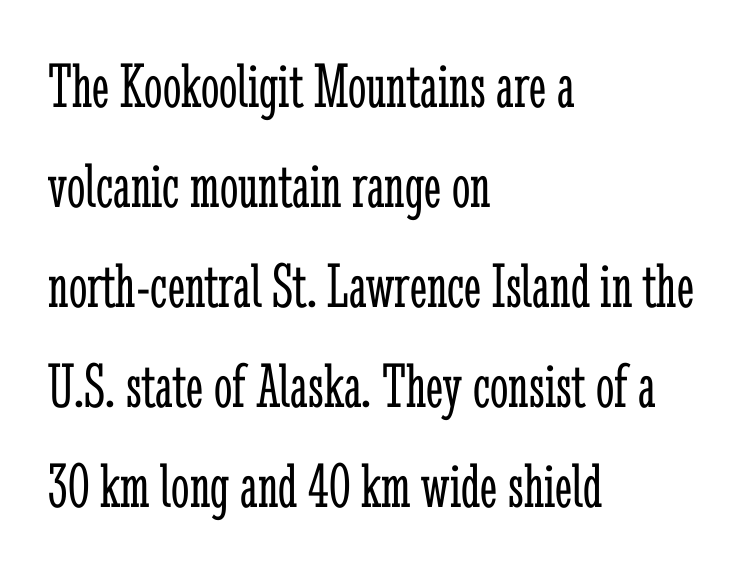
Q: Is the text bold? A: No.
Q: Is the text italic (slanted)? A: No, it is upright.
Q: Is the typeface a serif or a sans-serif typeface? A: Serif.
Q: Is the text underlined? A: No.
Q: How is the paragraph aligned? A: Left-aligned.
Q: Is the spacing between letters normal or unusually wide? A: Normal.
Q: Is the spacing between lines tight, normal or loose? A: Normal.
Q: Width (condensed, normal, or wide)? A: Condensed.
Q: Stroke contrast? A: Low.
Q: x-height? A: Medium.
Q: Monospaced? A: No.
